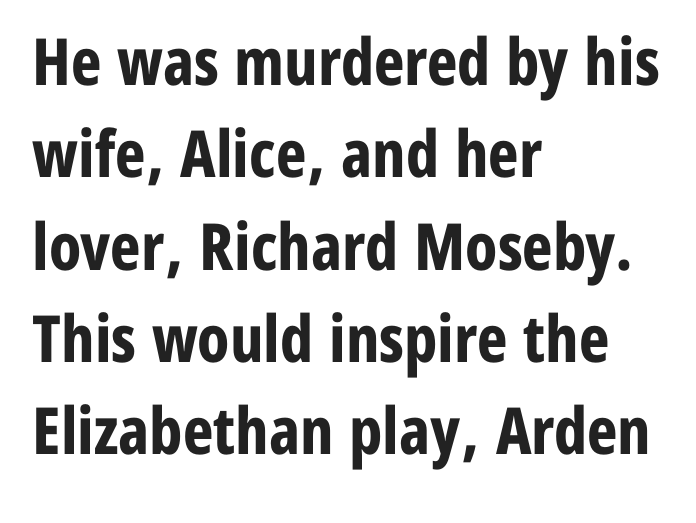
Q: Is the text bold? A: Yes.
Q: Is the text italic (slanted)? A: No, it is upright.
Q: Is the typeface a serif or a sans-serif typeface? A: Sans-serif.
Q: Is the text underlined? A: No.
Q: How is the paragraph aligned? A: Left-aligned.
Q: Is the spacing between letters normal or unusually wide? A: Normal.
Q: Is the spacing between lines tight, normal or loose? A: Normal.
Q: Width (condensed, normal, or wide)? A: Condensed.
Q: Stroke contrast? A: Low.
Q: x-height? A: Medium.
Q: Monospaced? A: No.
